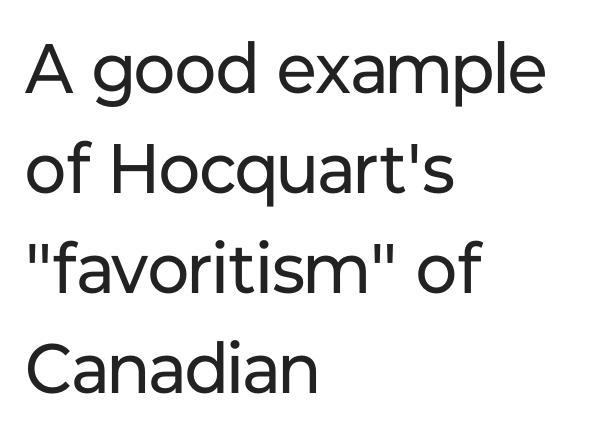
Type without underlining. Every row of glyphs begins at an identical x-position on the left. Honestly, the row spacing looks completely unremarkable. The rendering keeps characters at their native spacing. Posture: upright roman. Grotesque or geometric, the face here clearly has no serifs.
